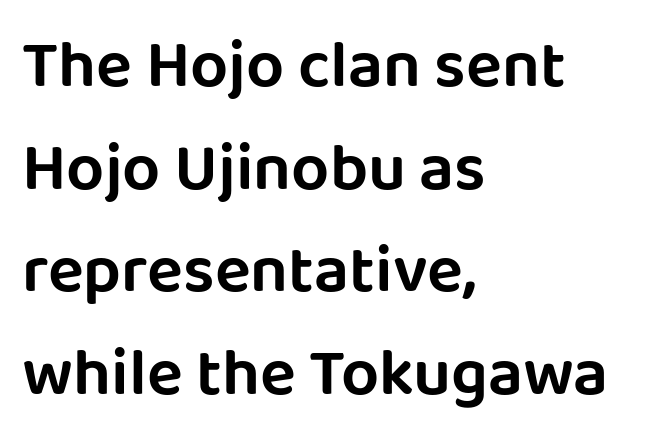
The image shows 67 px sans-serif type, upright; set left-aligned, normal line spacing (1.53x), normal letter spacing, not underlined; low stroke contrast and a large x-height.
